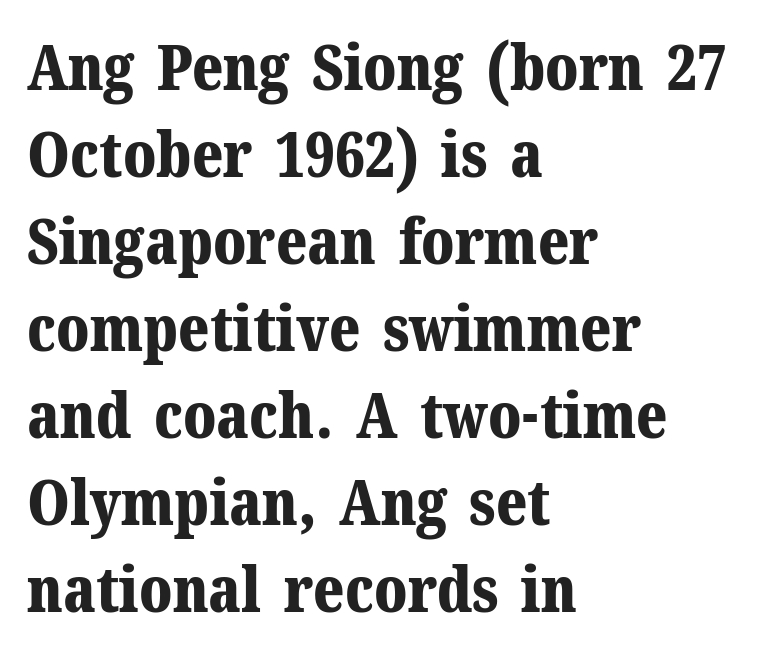
The image shows 63 px bold serif type, upright; set left-aligned, normal line spacing (1.38x), normal letter spacing, not underlined; medium stroke contrast and a medium x-height.
